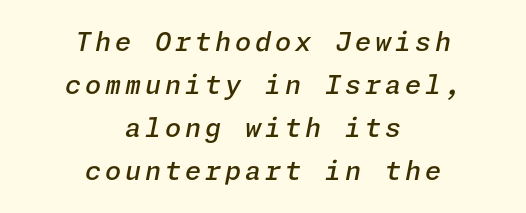
The image shows 26 px text type, italic (leaning right); set centered, normal line spacing (1.66x), not underlined.
